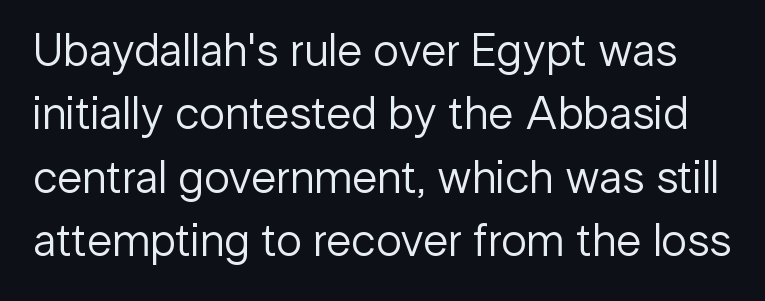
The image shows 46 px regular-weight sans-serif type, upright; set normal line spacing (1.38x), normal letter spacing, not underlined; low stroke contrast and a medium x-height.
